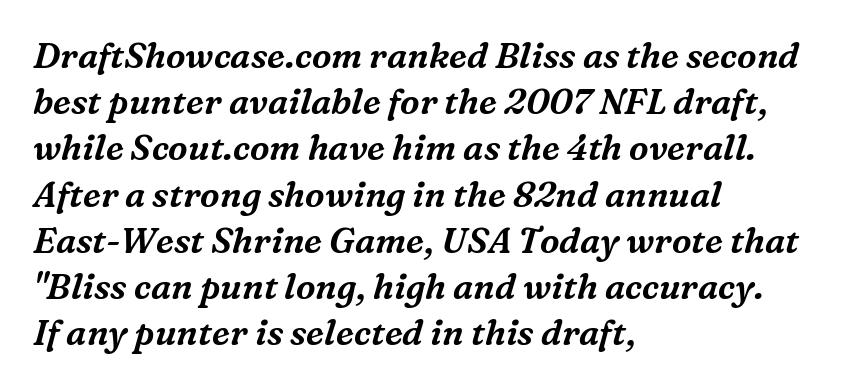
Unmarked baselines from the first word to the last. Note the varied advance widths — an 'i' is clearly narrower than an 'm'. The typography opts for an oblique posture over an upright one. The paragraph has a hard left edge and a soft right edge.
